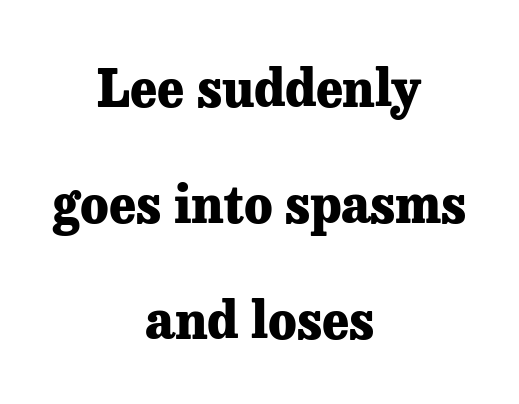
{"serif": "yes", "italic": "no", "bold": "yes", "weight": "heavy", "width": "normal", "stroke_contrast": "low", "x_height": "medium", "monospaced": "no", "underline": "no", "align": "center", "line_spacing": "loose", "line_spacing_ratio": 2.27, "letter_spacing": "normal", "letter_spacing_em": 0.0, "glyph_px": 51}
